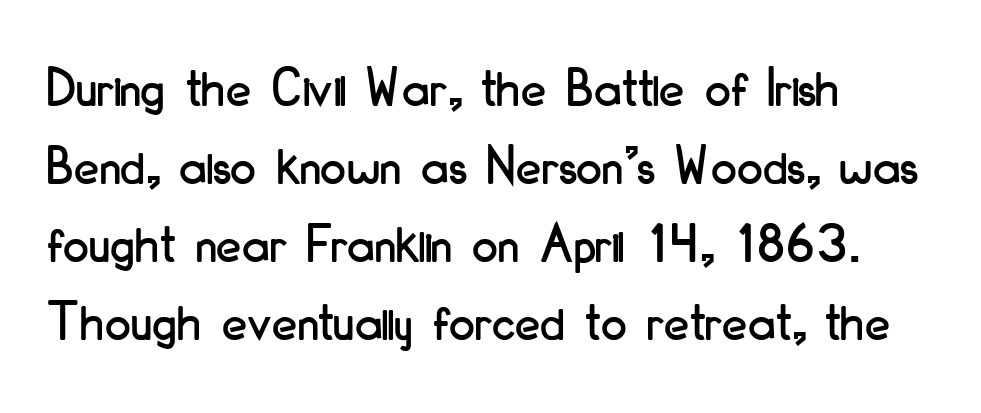
Q: Is the text italic (slanted)? A: No, it is upright.
Q: Is the typeface a serif or a sans-serif typeface? A: Sans-serif.
Q: Is the text underlined? A: No.
Q: How is the paragraph aligned? A: Left-aligned.
Q: Is the spacing between letters normal or unusually wide? A: Normal.
Q: Is the spacing between lines tight, normal or loose? A: Normal.
Q: Width (condensed, normal, or wide)? A: Condensed.
Q: Stroke contrast? A: Low.
Q: x-height? A: Small.
Q: Monospaced? A: No.
